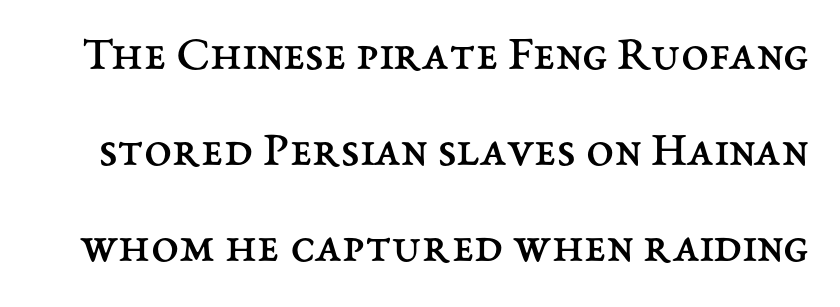
The image shows 50 px regular-weight type, upright; set loose line spacing (1.92x), normal letter spacing, not underlined; medium stroke contrast and a medium x-height.
